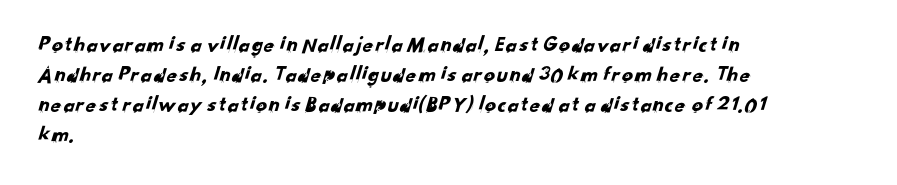
The space between consecutive lines is moderate. Underline: absent. Tracking here is standard; glyphs follow each other at the usual distance. Notice how the passage keeps a crisp vertical edge on the left only.
